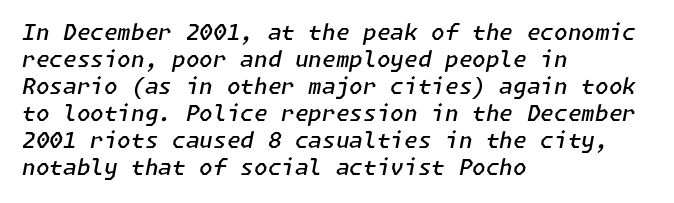
The setting favours the left margin, as ordinary paragraphs usually do. Its strokes are somewhat broadened, the hallmark of semibold type. What stands out about the letter spacing? Nothing — it is the standard amount. Beneath every word, the page is bare.
